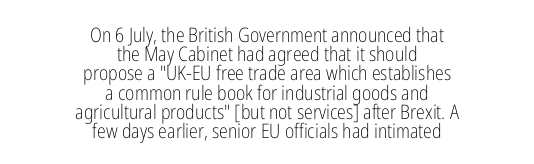
{"italic": "no", "bold": "no", "underline": "no", "align": "center", "line_spacing": "tight", "line_spacing_ratio": 0.96, "letter_spacing": "normal", "letter_spacing_em": 0.0, "glyph_px": 20}
